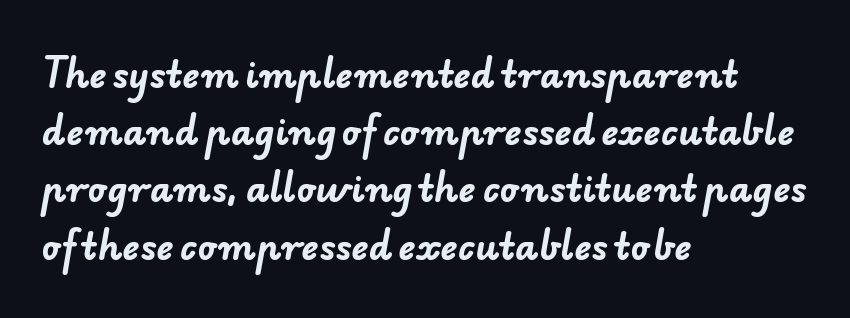
The image shows 36 px bold sans-serif type; set left-aligned, normal line spacing (1.59x), normal letter spacing, not underlined; low stroke contrast and a small x-height.
